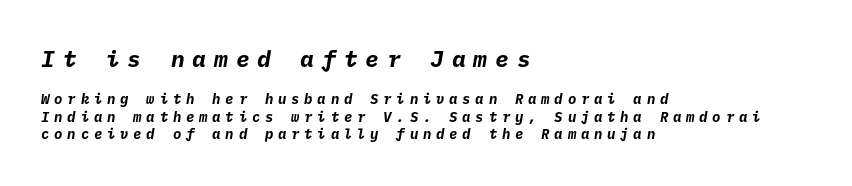
Between one letter and the next there's a generous, obvious gap. Each line starts at the same left margin while the right side varies. Glance below the letters and you will spot only blank space. The leading is moderate, giving the passage an even texture. Its strokes are broad and dark, the hallmark of bold type. Of the two passages, the one on top uses the larger point size.
